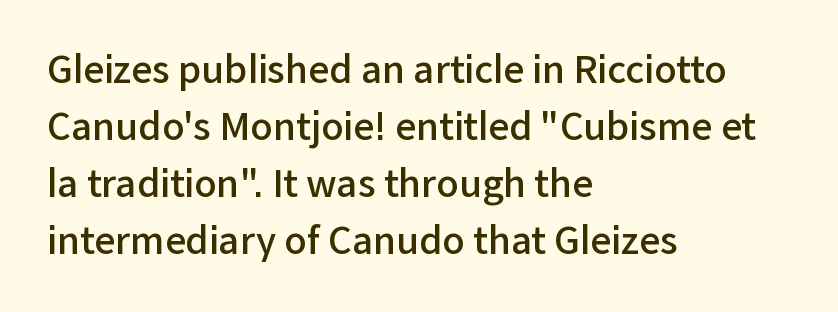
Is there any slant? The stems are plumb. If you drew a ruler down the left edge, every line would touch it. I'd call this a sans setting — the letters go barefoot. The glyphs are unaccompanied by any horizontal stroke below them. Notice how descenders clear the ascenders below comfortably — that's standard leading. The font is running at a semibold setting, under full bold.
